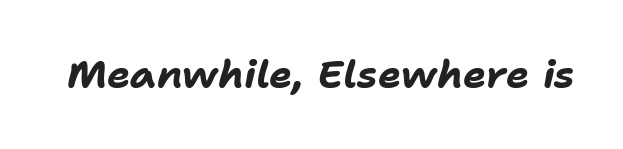
Descender tails drop into unmarked territory. Emphasis by weight is at full strength: bold. The text carries the slant typical of an italic or oblique font. Do the characters align in a grid? No, the font is proportional.
